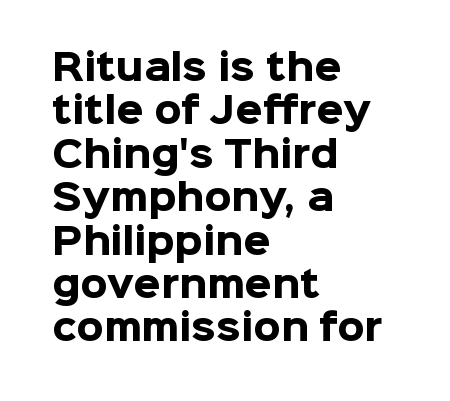
Q: Is the text bold? A: Yes.
Q: Is the text italic (slanted)? A: No, it is upright.
Q: Is the typeface a serif or a sans-serif typeface? A: Sans-serif.
Q: Is the text underlined? A: No.
Q: How is the paragraph aligned? A: Left-aligned.
Q: Is the spacing between letters normal or unusually wide? A: Normal.
Q: Width (condensed, normal, or wide)? A: Normal.
Q: Stroke contrast? A: Low.
Q: x-height? A: Medium.
Q: Monospaced? A: No.
